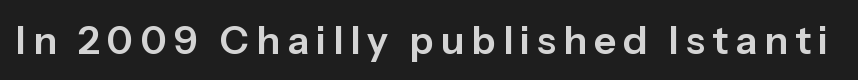
Q: Is the text italic (slanted)? A: No, it is upright.
Q: Is the typeface a serif or a sans-serif typeface? A: Sans-serif.
Q: Is the text underlined? A: No.
Q: Width (condensed, normal, or wide)? A: Normal.
Q: Stroke contrast? A: Low.
Q: x-height? A: Medium.
Q: Monospaced? A: No.
